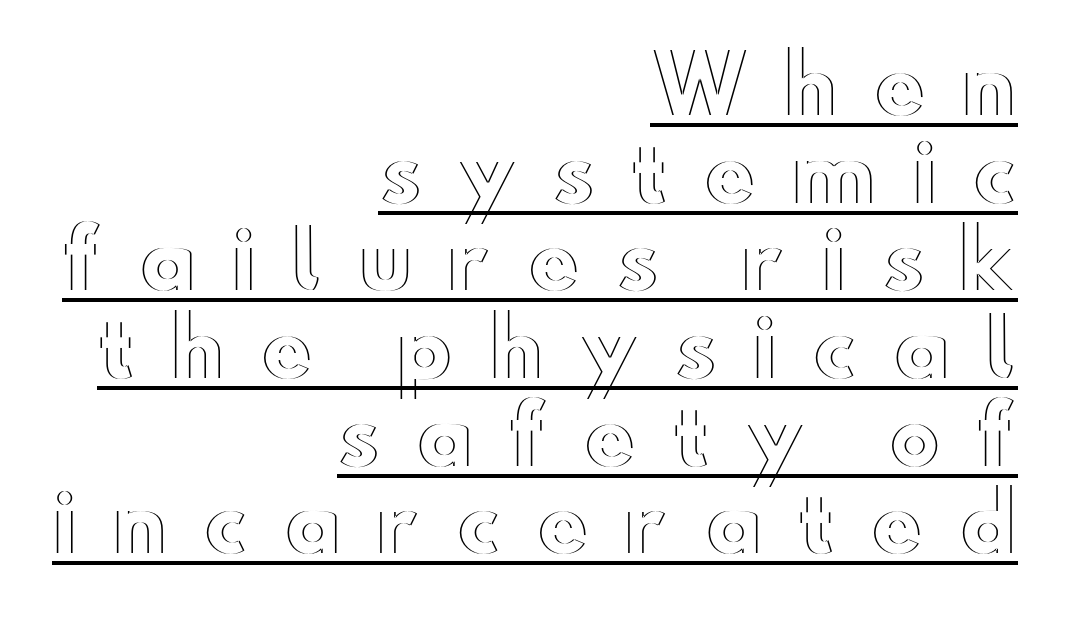
Q: Is the text italic (slanted)? A: No, it is upright.
Q: Is the text underlined? A: Yes.
Q: How is the paragraph aligned? A: Right-aligned.
Q: Is the spacing between letters normal or unusually wide? A: Unusually wide.
Q: Is the spacing between lines tight, normal or loose? A: Tight.
Q: Width (condensed, normal, or wide)? A: Wide.
Q: x-height? A: Small.
Q: Monospaced? A: No.
